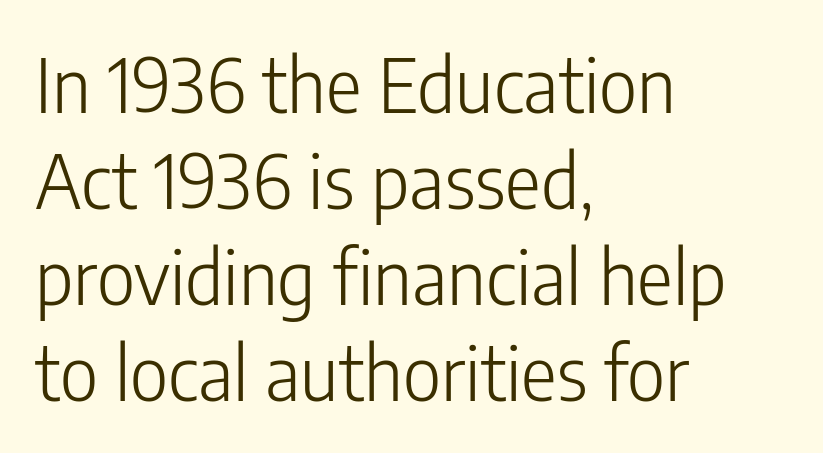
Each row of text sits above clean, open space. Think of a printed novel: that variable character pitch is what you see here. These glyphs show unthickened strokes, regular width or finer. This is sans-serif lettering, the kind often seen on screens and signage.
